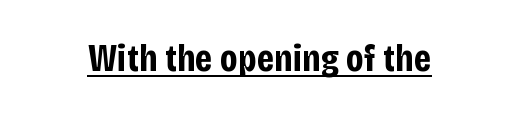
Q: Is the text bold? A: Yes.
Q: Is the text italic (slanted)? A: No, it is upright.
Q: Is the typeface a serif or a sans-serif typeface? A: Sans-serif.
Q: Is the text underlined? A: Yes.
Q: Is the spacing between letters normal or unusually wide? A: Normal.
Q: Width (condensed, normal, or wide)? A: Condensed.
Q: Stroke contrast? A: Low.
Q: x-height? A: Large.
Q: Monospaced? A: No.
